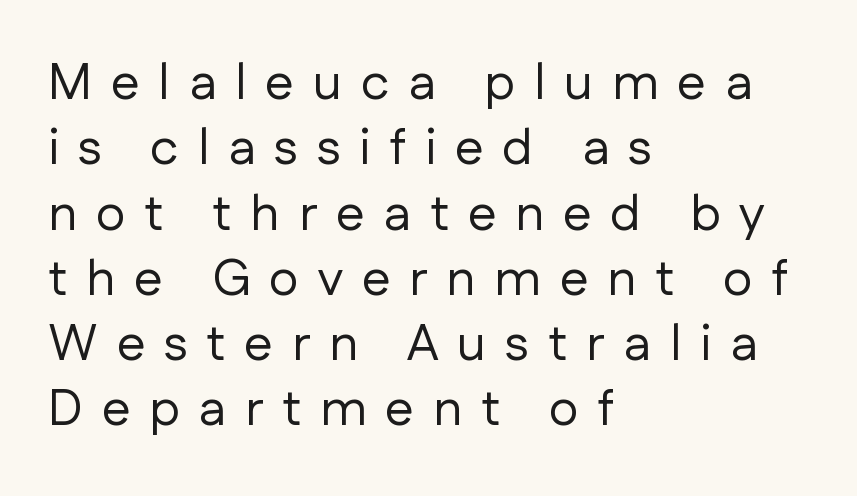
The image shows 51 px regular-weight sans-serif type, upright; set left-aligned, normal line spacing (1.28x), unusually wide letter spacing (+0.37 em), not underlined; low stroke contrast and a medium x-height.
